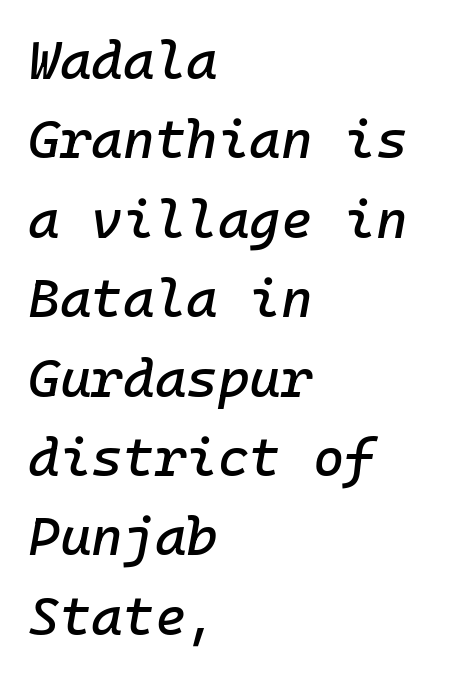
{"italic": "yes", "lean": "right", "slant_degrees": 10, "width": "normal", "stroke_contrast": "low", "x_height": "medium", "underline": "no", "align": "left", "line_spacing": "normal", "line_spacing_ratio": 1.47, "letter_spacing": "normal", "letter_spacing_em": 0.0, "glyph_px": 54}
